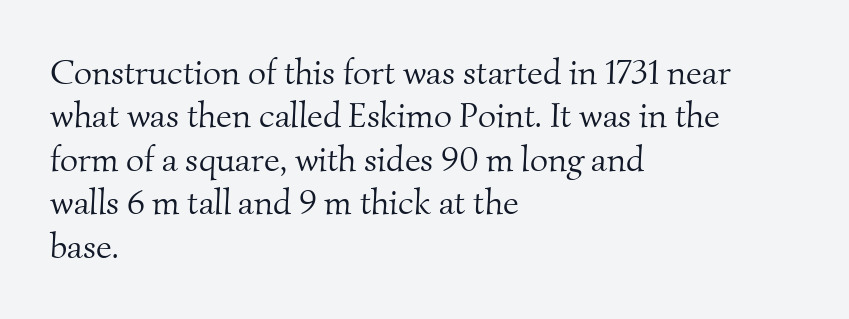
Q: Is the text bold? A: No.
Q: Is the typeface a serif or a sans-serif typeface? A: Serif.
Q: Is the text underlined? A: No.
Q: How is the paragraph aligned? A: Left-aligned.
Q: Is the spacing between letters normal or unusually wide? A: Normal.
Q: Width (condensed, normal, or wide)? A: Normal.
Q: Stroke contrast? A: Medium.
Q: x-height? A: Small.
Q: Monospaced? A: No.
